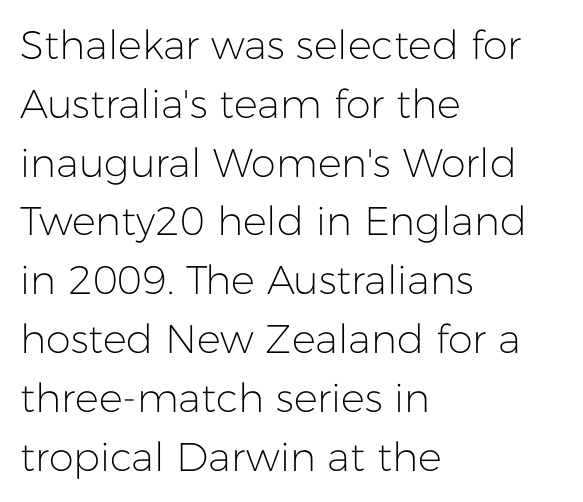
Q: Is the text bold? A: No.
Q: Is the text italic (slanted)? A: No, it is upright.
Q: Is the typeface a serif or a sans-serif typeface? A: Sans-serif.
Q: Is the text underlined? A: No.
Q: How is the paragraph aligned? A: Left-aligned.
Q: Is the spacing between letters normal or unusually wide? A: Normal.
Q: Is the spacing between lines tight, normal or loose? A: Normal.
Q: Width (condensed, normal, or wide)? A: Normal.
Q: Stroke contrast? A: Low.
Q: x-height? A: Medium.
Q: Monospaced? A: No.
